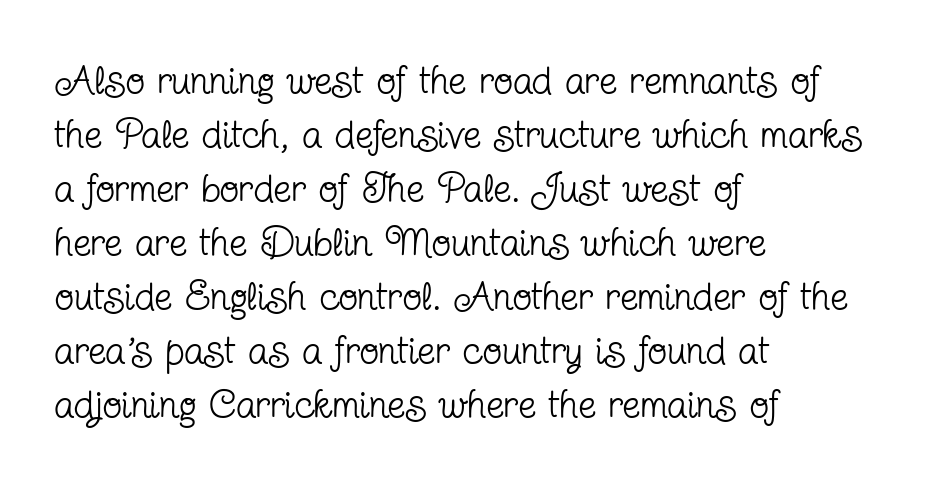
The image shows 40 px regular-weight, condensed serif type, upright; set left-aligned, normal line spacing (1.35x), normal letter spacing, not underlined; low stroke contrast and a medium x-height.
